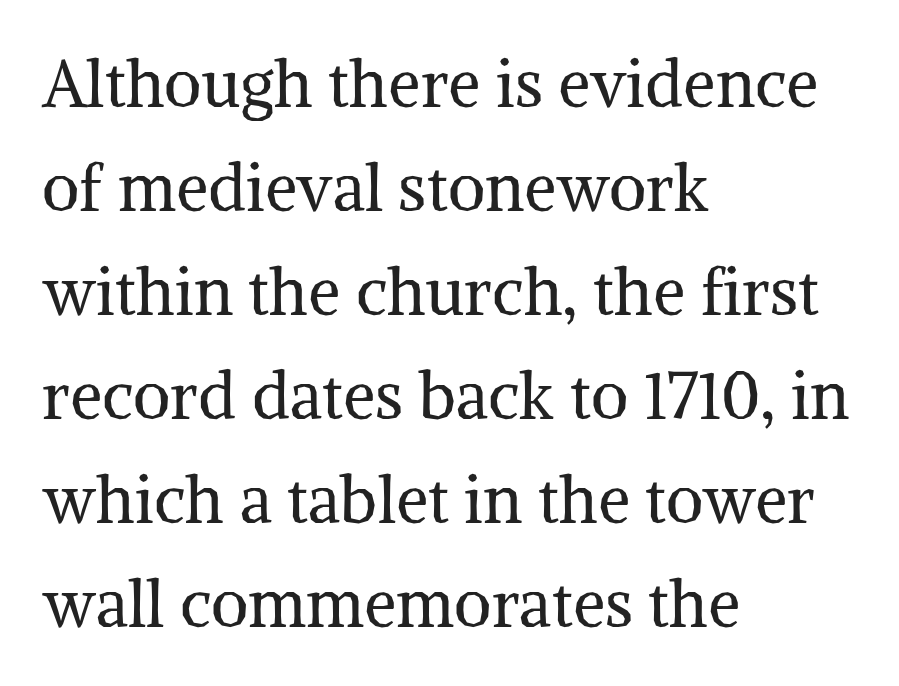
The image shows 65 px regular-weight serif type, upright; set left-aligned, normal line spacing (1.6x), normal letter spacing, not underlined; medium stroke contrast and a medium x-height.
